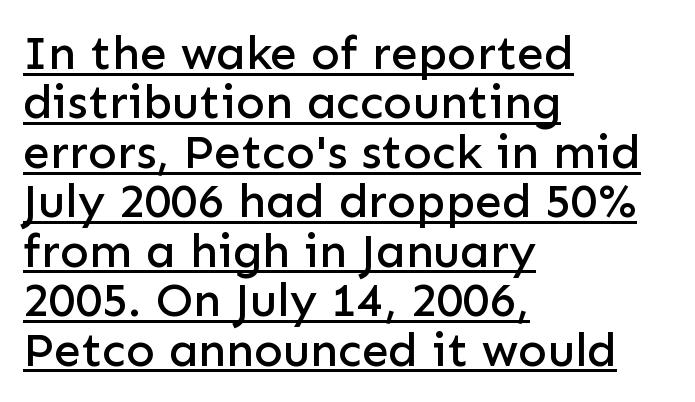
The text was rendered using a sans face with plain stroke endings. The type is set solid horizontally, with unmodified tracking. Italic: no, the glyphs are upright roman. In terms of leading, this rendering errs on the cramped side. Underlined type. You could not count columns in this text — the font is proportionally spaced.
